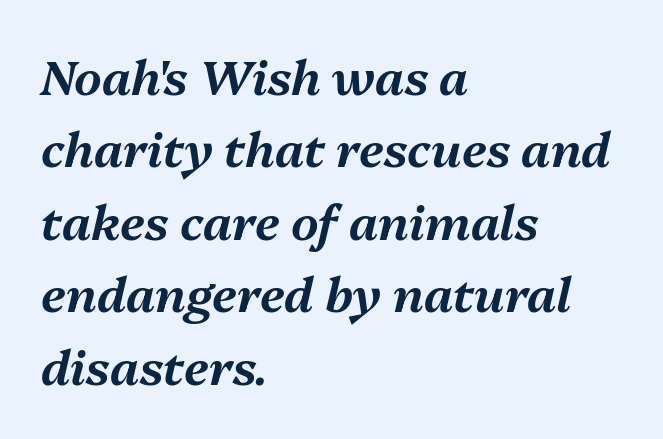
The image shows 48 px text type, italic (leaning right); set left-aligned, normal line spacing (1.51x), normal letter spacing, not underlined; medium stroke contrast and a medium x-height.
